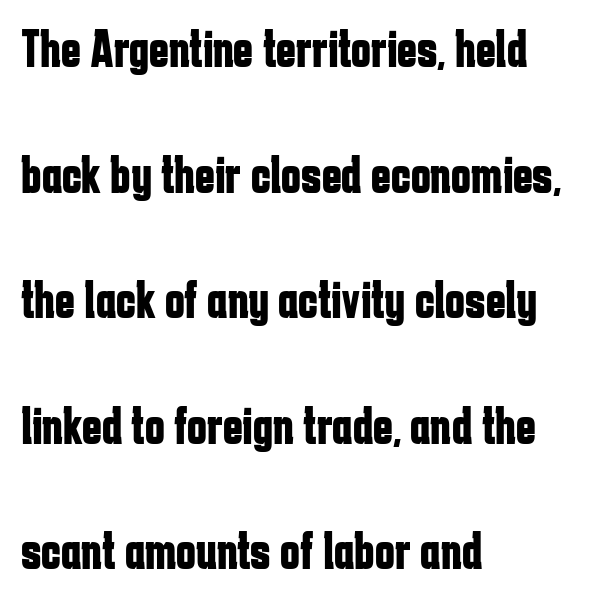
The image shows 53 px bold, condensed sans-serif type, upright; set left-aligned, loose line spacing (2.37x), normal letter spacing, not underlined; low stroke contrast and a medium x-height.
